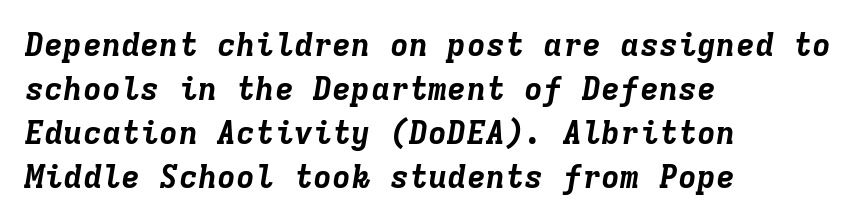
Q: Is the text bold? A: Yes.
Q: Is the text italic (slanted)? A: Yes, it leans right by about 9 degrees.
Q: Is the text underlined? A: No.
Q: How is the paragraph aligned? A: Left-aligned.
Q: Is the spacing between letters normal or unusually wide? A: Normal.
Q: Is the spacing between lines tight, normal or loose? A: Normal.
Q: Width (condensed, normal, or wide)? A: Normal.
Q: Stroke contrast? A: Low.
Q: x-height? A: Medium.
Q: Monospaced? A: Yes.
